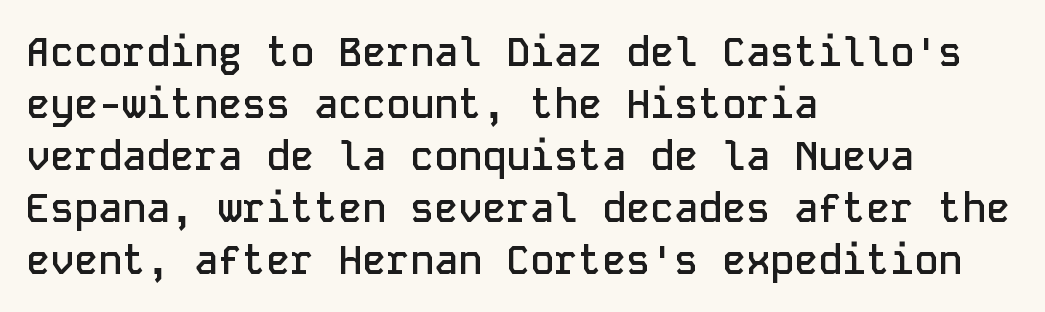
The image shows 40 px semibold sans-serif type, upright, monospaced; set left-aligned, normal line spacing (1.3x), normal letter spacing, not underlined; low stroke contrast and a medium x-height.
